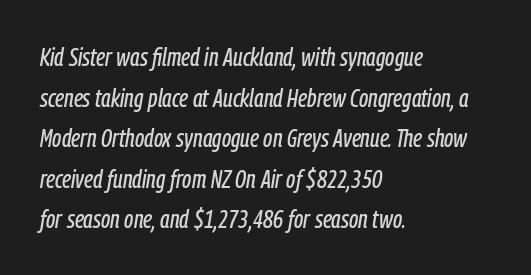
The image shows 26 px text type, italic (leaning right); set left-aligned, normal line spacing (1.56x), normal letter spacing, not underlined.
